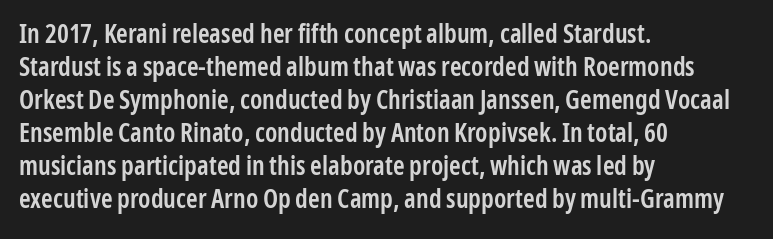
{"italic": "no", "bold": "semi", "underline": "no", "align": "left", "line_spacing": "normal", "line_spacing_ratio": 1.27, "letter_spacing": "normal", "letter_spacing_em": 0.0, "glyph_px": 26}
